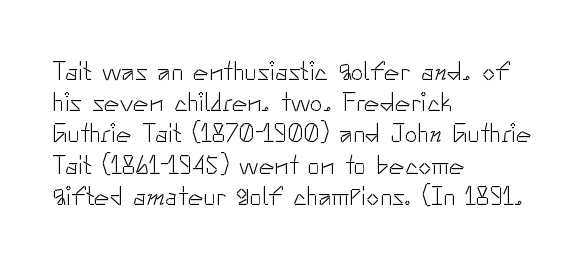
The image shows 26 px text type, upright; set left-aligned, line spacing 1.2x, normal letter spacing, not underlined.
